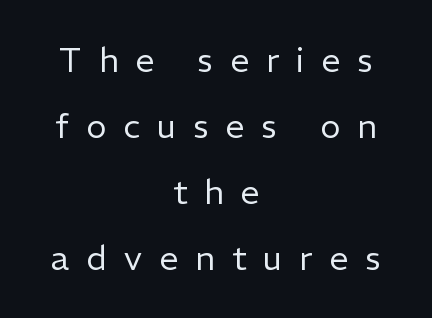
Ascenders rise straight up at ninety degrees. Nothing sits at the stroke ends, so this counts as sans-serif. Display-style spreading of the glyphs; the letterfit is very open. Successive baselines arrive slowly, with a big drop between each.
